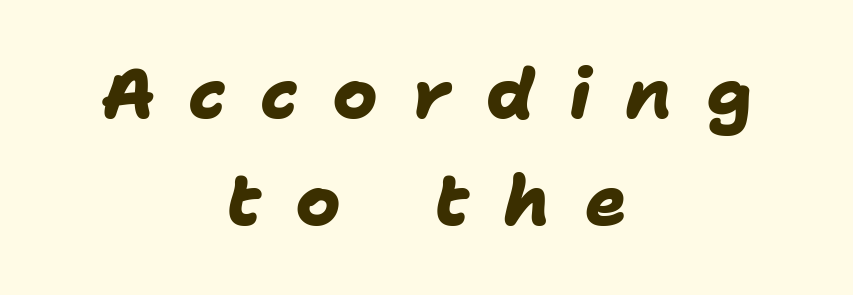
{"serif": "no", "bold": "yes", "weight": "heavy", "width": "normal", "stroke_contrast": "low", "x_height": "medium", "monospaced": "no", "underline": "no", "align": "center", "line_spacing": "normal", "line_spacing_ratio": 1.55, "letter_spacing": "wide", "letter_spacing_em": 0.5, "glyph_px": 69}
